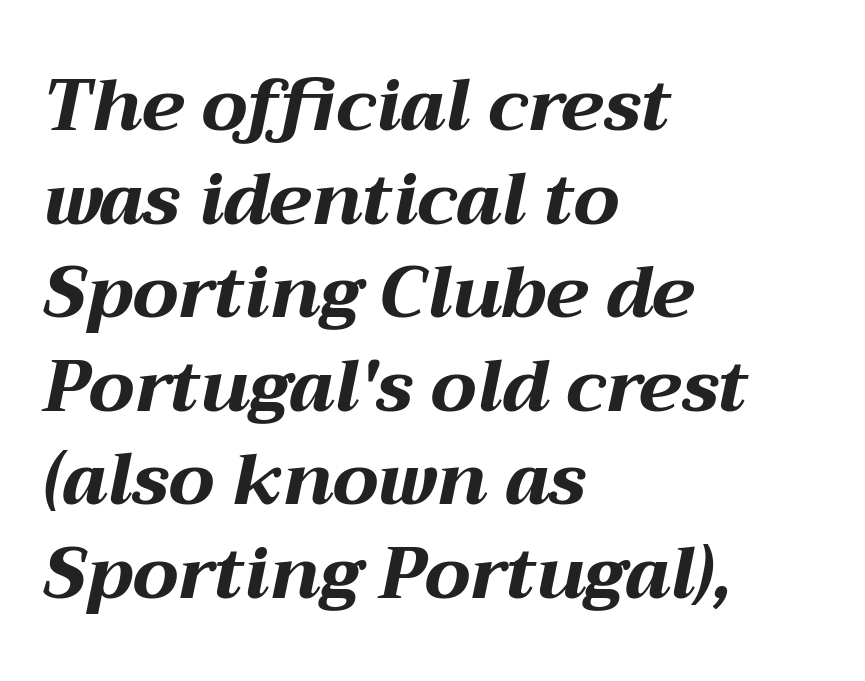
{"italic": "yes", "lean": "right", "slant_degrees": 12, "bold": "yes", "weight": "bold", "width": "wide", "stroke_contrast": "medium", "x_height": "medium", "monospaced": "no", "underline": "no", "align": "left", "line_spacing": "normal", "line_spacing_ratio": 1.3, "letter_spacing": "normal", "letter_spacing_em": 0.0, "glyph_px": 72}
